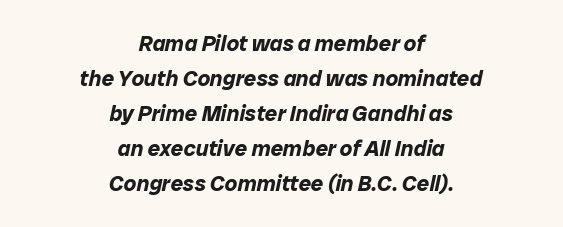
The image shows 22 px bold type, italic (leaning right); set centered, normal line spacing (1.59x), normal letter spacing, not underlined.
